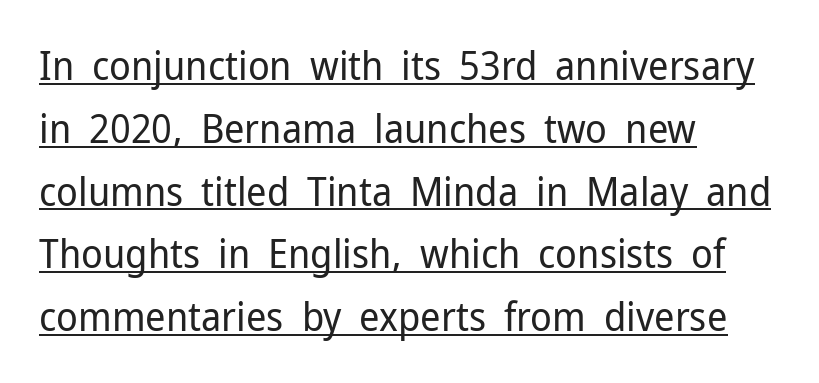
{"serif": "no", "italic": "no", "bold": "no", "weight": "regular", "width": "normal", "stroke_contrast": "low", "x_height": "medium", "monospaced": "no", "underline": "yes", "align": "left", "line_spacing": "normal", "line_spacing_ratio": 1.57, "letter_spacing": "normal", "letter_spacing_em": 0.0, "glyph_px": 40}
